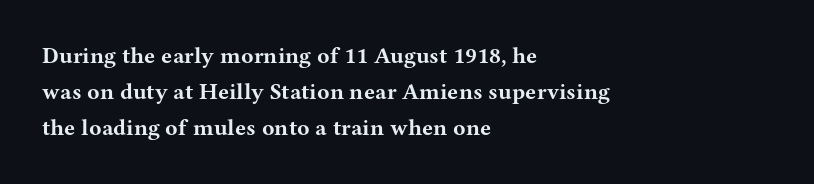
Q: Is the text bold? A: Yes.
Q: Is the text italic (slanted)? A: No, it is upright.
Q: Is the text underlined? A: No.
Q: How is the paragraph aligned? A: Left-aligned.
Q: Is the spacing between letters normal or unusually wide? A: Normal.
Q: Is the spacing between lines tight, normal or loose? A: Normal.
